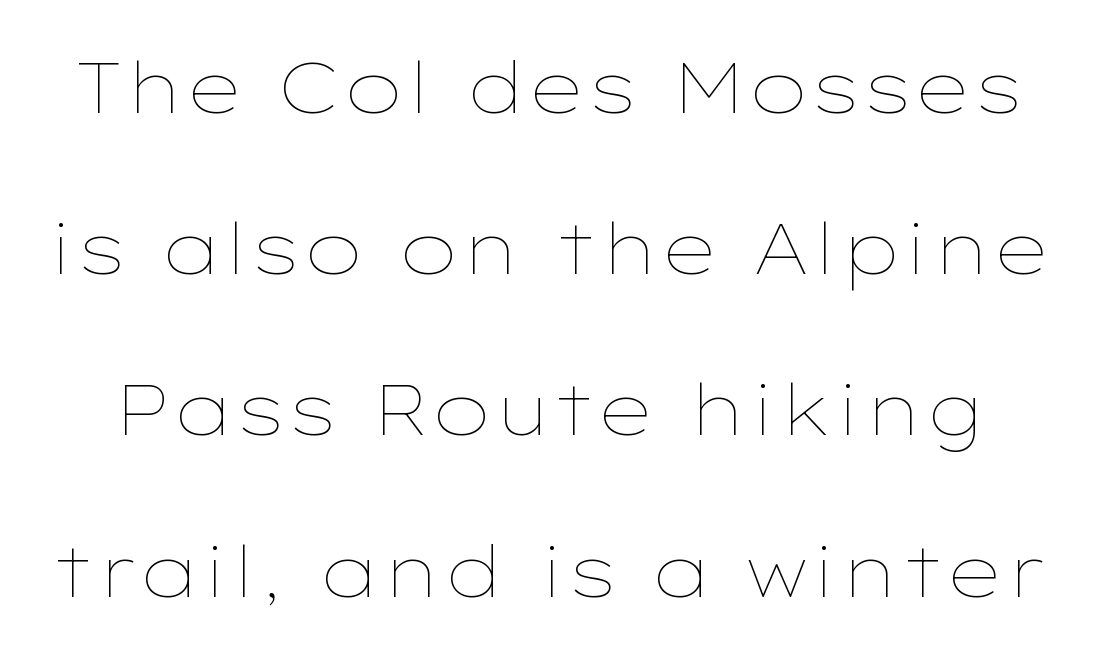
The image shows 71 px thin, wide type, upright; set loose line spacing (2.27x), normal letter spacing, not underlined; low stroke contrast and a medium x-height.
